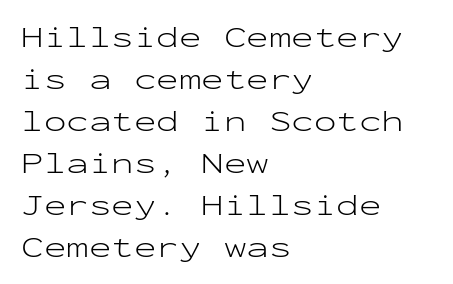
The image shows 30 px light, wide sans-serif type, upright, monospaced; set left-aligned, normal line spacing (1.4x), normal letter spacing, not underlined; low stroke contrast and a medium x-height.
